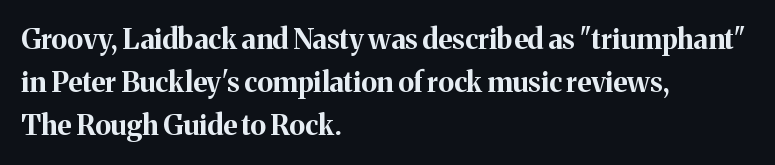
Q: Is the text bold? A: Yes.
Q: Is the text italic (slanted)? A: No, it is upright.
Q: Is the typeface a serif or a sans-serif typeface? A: Serif.
Q: Is the text underlined? A: No.
Q: How is the paragraph aligned? A: Left-aligned.
Q: Is the spacing between letters normal or unusually wide? A: Normal.
Q: Is the spacing between lines tight, normal or loose? A: Normal.
Q: Width (condensed, normal, or wide)? A: Normal.
Q: Stroke contrast? A: Medium.
Q: x-height? A: Medium.
Q: Monospaced? A: No.
